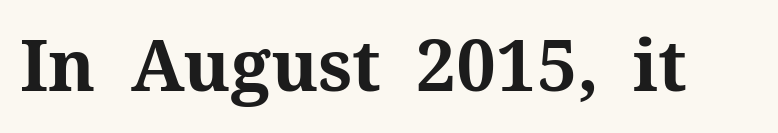
Q: Is the text bold? A: Yes.
Q: Is the text italic (slanted)? A: No, it is upright.
Q: Is the typeface a serif or a sans-serif typeface? A: Serif.
Q: Is the text underlined? A: No.
Q: Is the spacing between letters normal or unusually wide? A: Normal.
Q: Width (condensed, normal, or wide)? A: Normal.
Q: Stroke contrast? A: Medium.
Q: x-height? A: Medium.
Q: Monospaced? A: No.
